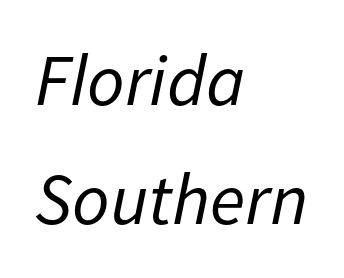
Caption: multi-line text, flush left, ragged right. The space directly below the letters is spotless. Note the varied advance widths — an 'i' is clearly narrower than an 'm'. Counters stay open thanks to moderate or lighter strokes. These lines keep a tight, regular rhythm from letter to letter.
